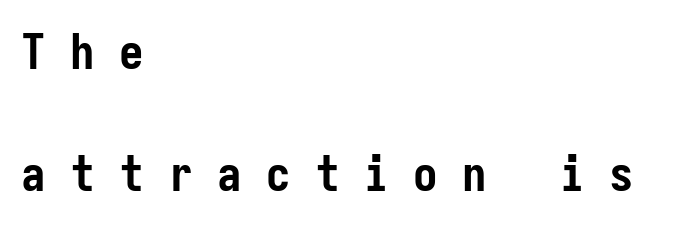
The passage shown is typed in a monospace face where columns stay perfectly aligned. Alignment: flush left. The type sits square on the baseline with zero lean. Whoever set this chose breathing room over compactness in the vertical rhythm.
